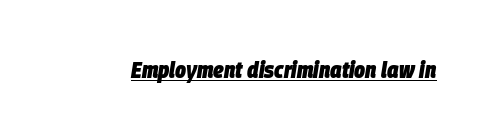
{"italic": "yes", "lean": "right", "slant_degrees": 9, "bold": "yes", "underline": "yes", "letter_spacing": "normal", "letter_spacing_em": 0.0, "glyph_px": 23}
